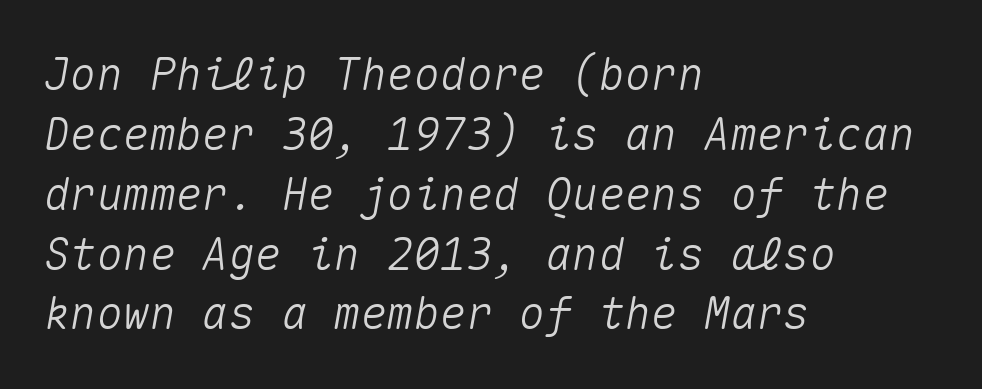
The leading is moderate, giving the passage an even texture. The letters march in equal steps, a hallmark of fixed-pitch type. Spacing between characters is what you'd get straight out of the box. Quick note: italic.
